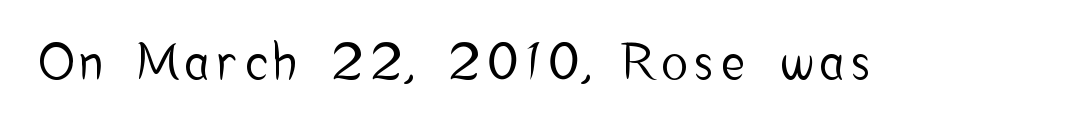
The image shows 49 px condensed sans-serif type, upright; set not underlined; low stroke contrast and a medium x-height.
